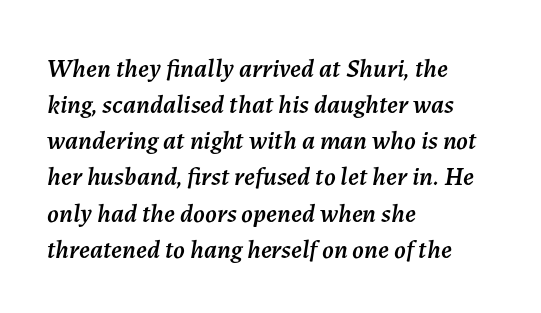
Q: Is the text italic (slanted)? A: Yes, it leans right by about 7 degrees.
Q: Is the text underlined? A: No.
Q: How is the paragraph aligned? A: Left-aligned.
Q: Is the spacing between letters normal or unusually wide? A: Normal.
Q: Is the spacing between lines tight, normal or loose? A: Normal.
